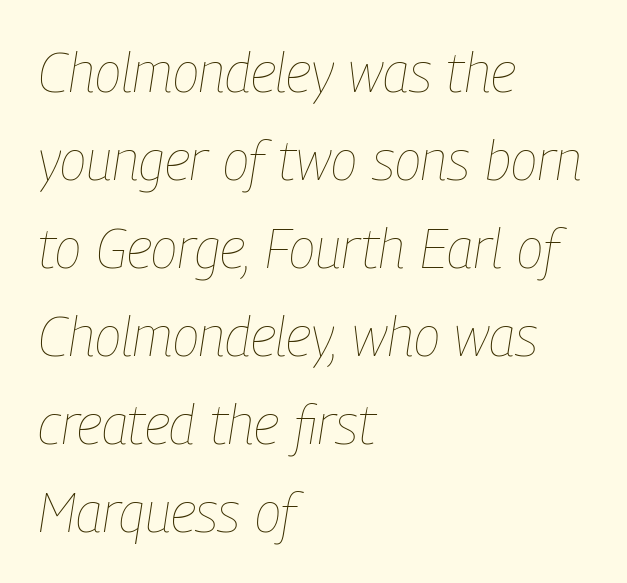
When letters slant like this, we call the style italic. No extra ink here — the face is not bold. The face used here is proportionally spaced, like ordinary book or web type. Each word holds together tightly as a unit, with standard inter-letter gaps. The rows are spaced the way most documents space them.
